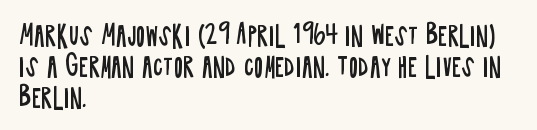
A light-to-regular cut is what we see here. Clear beneath every line of the passage. Vertical strokes here are truly vertical. The passage shown has conventional tracking throughout. Leftover space on each line is placed entirely after the last word.
